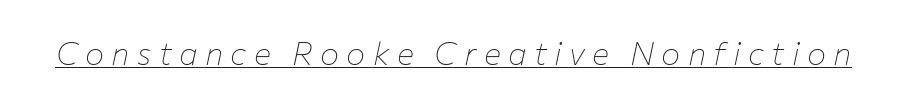
The image shows 32 px thin type, italic (leaning right); set unusually wide letter spacing (+0.23 em), underlined; low stroke contrast and a medium x-height.
